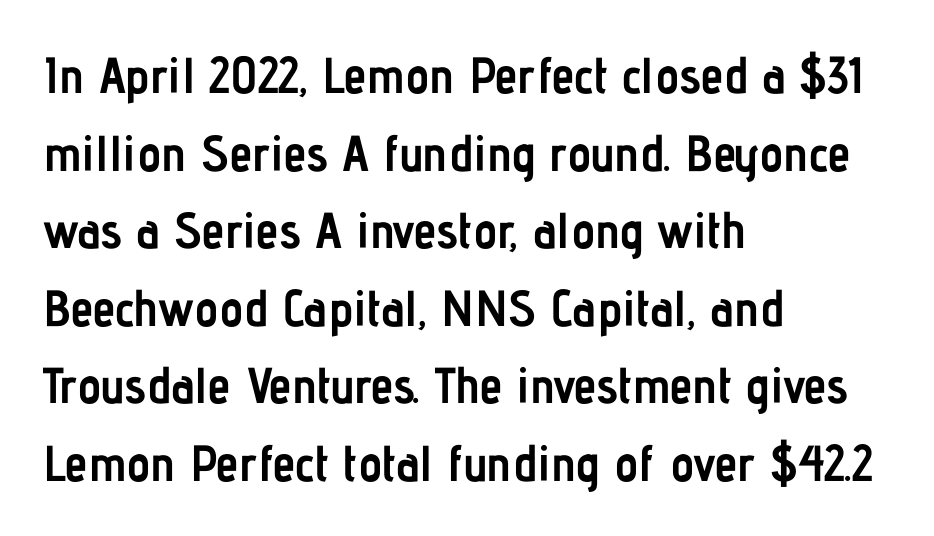
These lines stack with their left ends in a neat column. Does the lettering tilt? It doesn't — this is upright. Type style note: lacks serifs. Descender tails drop into unmarked territory. What weight is shown? A full bold with thick strokes. Words appear dense and cohesive because spacing is normal.
